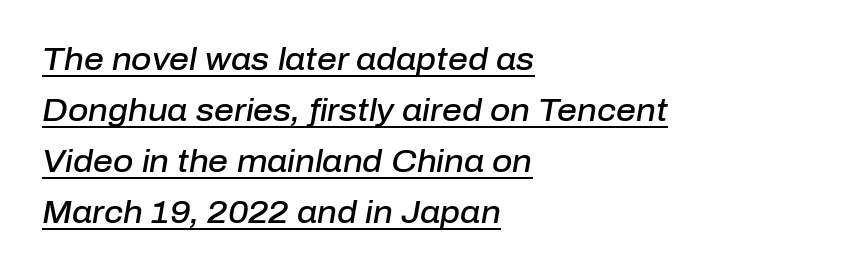
Q: Is the text bold? A: Semi-bold.
Q: Is the text italic (slanted)? A: Yes, it leans right by about 10 degrees.
Q: Is the text underlined? A: Yes.
Q: How is the paragraph aligned? A: Left-aligned.
Q: Is the spacing between letters normal or unusually wide? A: Normal.
Q: Is the spacing between lines tight, normal or loose? A: Normal.
Q: Width (condensed, normal, or wide)? A: Normal.
Q: Stroke contrast? A: Low.
Q: x-height? A: Medium.
Q: Monospaced? A: No.
